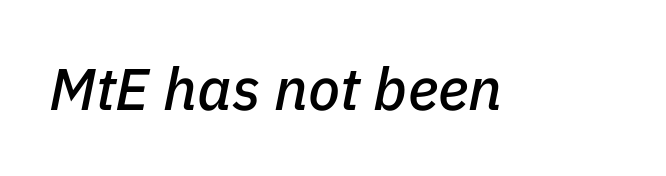
The image shows 59 px text type, italic (leaning right); set normal letter spacing, not underlined; low stroke contrast and a medium x-height.
